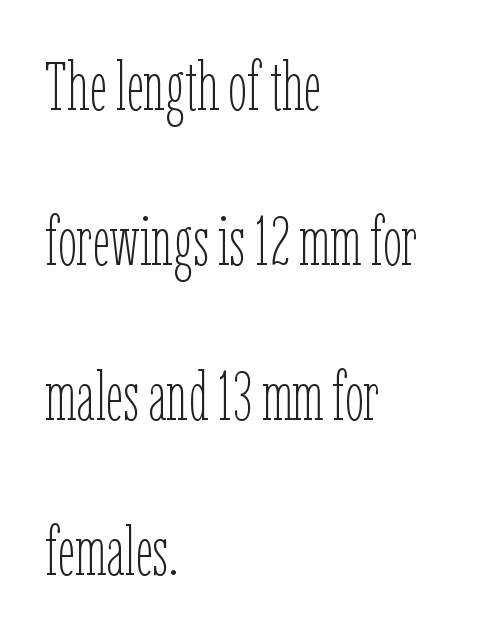
The image shows 68 px thin, condensed type, upright; set left-aligned, loose line spacing (2.28x), normal letter spacing, not underlined; low stroke contrast and a medium x-height.
